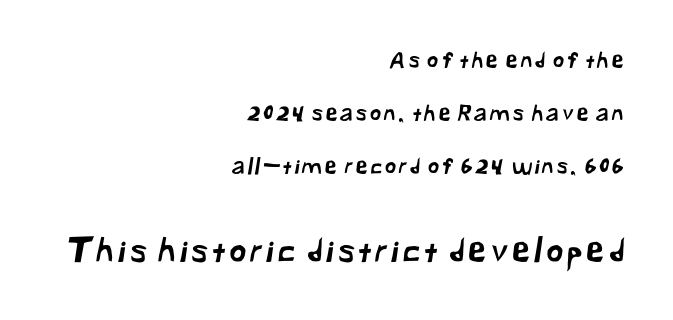
The image shows 33 px sans-serif type; set right-aligned, loose line spacing (2.41x), not underlined; the second (bottom) block is 1.5x larger; low stroke contrast and a medium x-height.
